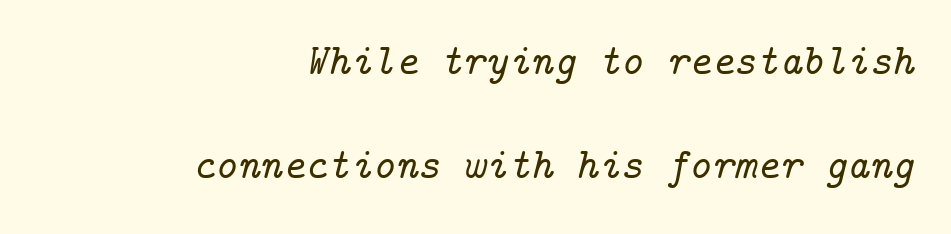
Q: Is the text italic (slanted)? A: Yes, it leans right by about 14 degrees.
Q: Is the typeface a serif or a sans-serif typeface? A: Serif.
Q: Is the text underlined? A: No.
Q: How is the paragraph aligned? A: Right-aligned.
Q: Is the spacing between letters normal or unusually wide? A: Normal.
Q: Is the spacing between lines tight, normal or loose? A: Loose.
Q: Width (condensed, normal, or wide)? A: Normal.
Q: Stroke contrast? A: Low.
Q: x-height? A: Medium.
